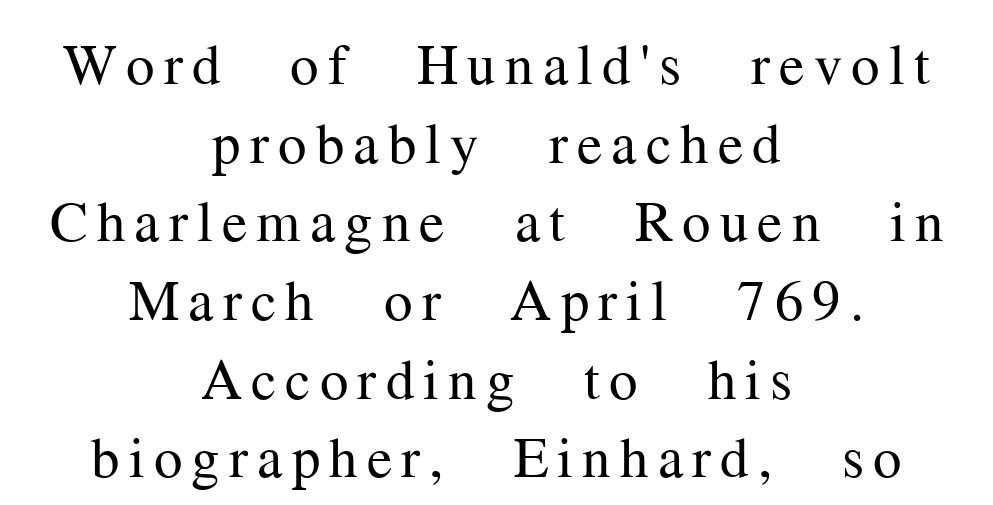
The typesetter chose a symmetrical, centered arrangement here. Classification — serif. Vertically, the passage feels balanced, rows spaced as you'd expect. Varying glyph widths throughout — classic text-font behaviour. A quiet, ordinary-to-light weight characterises the typeface.
